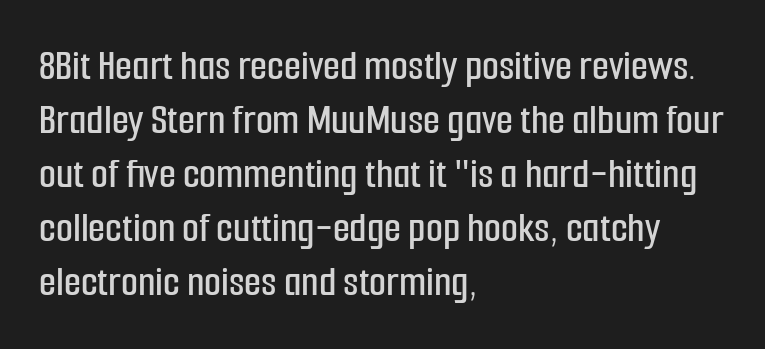
{"serif": "no", "italic": "no", "width": "condensed", "stroke_contrast": "low", "x_height": "medium", "monospaced": "no", "underline": "no", "align": "left", "line_spacing_ratio": 1.23, "letter_spacing": "normal", "letter_spacing_em": 0.0, "glyph_px": 44}
